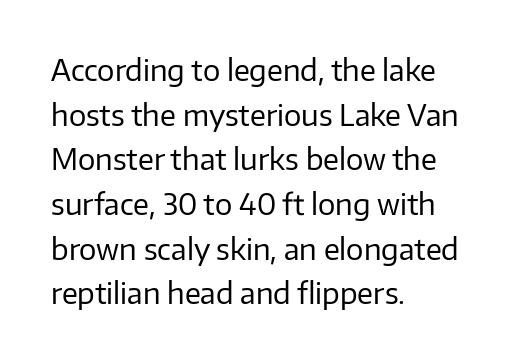
{"serif": "no", "italic": "no", "bold": "no", "weight": "regular", "width": "normal", "stroke_contrast": "low", "x_height": "medium", "monospaced": "no", "underline": "no", "align": "left", "line_spacing": "normal", "line_spacing_ratio": 1.54, "letter_spacing": "normal", "letter_spacing_em": 0.0, "glyph_px": 29}
